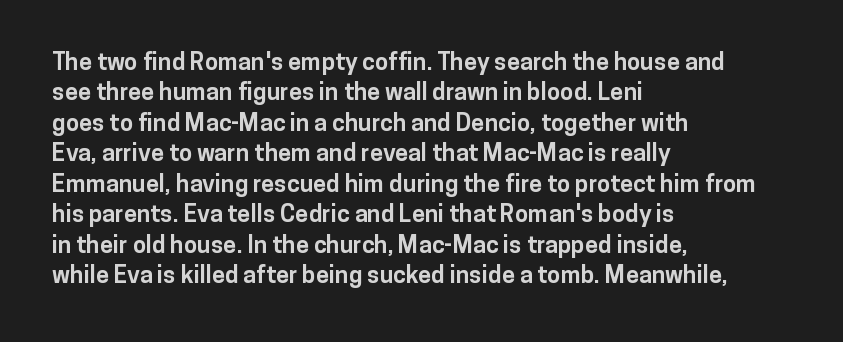
The glyphs are unaccompanied by any horizontal stroke below them. The leading is moderate, giving the passage an even texture. Left-aligned paragraph, ragged on the right. A full-strength bold gives these letters their thick strokes. This sample uses an upright cut, with every glyph sitting square on the baseline.
